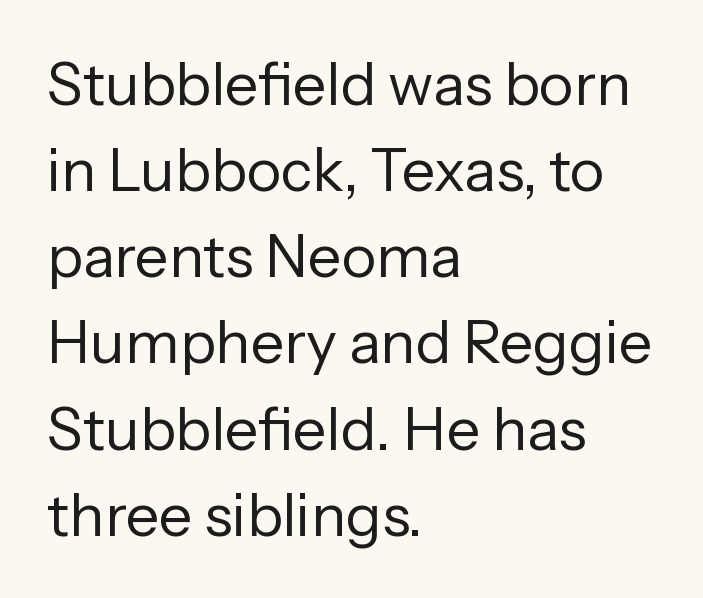
Short note: letters normally spaced. Decoration check: the copy has no underline. The face used here is proportionally spaced, like ordinary book or web type. Line spacing here is normal.
